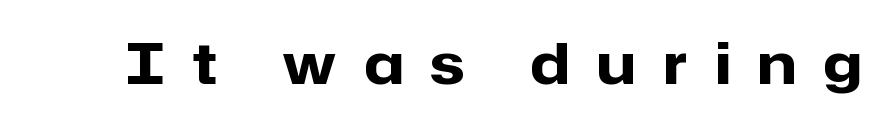
Serif or sans? Sans — the stroke terminals are bare. Caption: expanded tracking, letters set apart. Do the characters align in a grid? No, the font is proportional. Nope, not italic — everything's standing straight.
